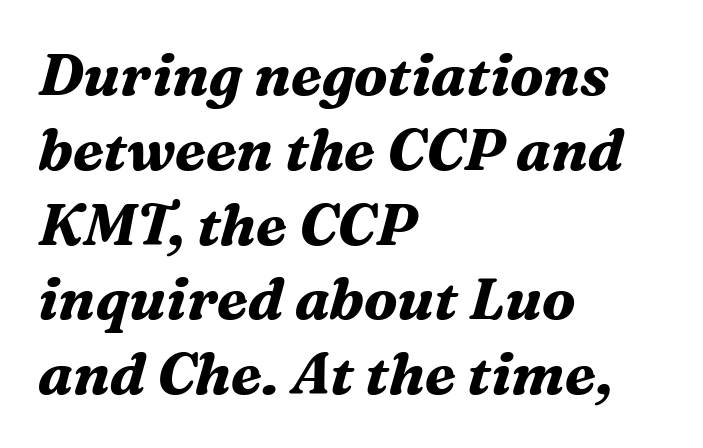
The rendering uses natural spacing where letterforms have individual widths. Quick note: interline space is typical. The rendering anchors every line to the left-hand side. The font family rendered here belongs to the serif group. The zone under the glyphs is completely vacant.
